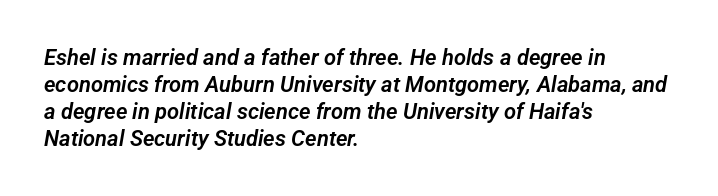
The image shows 22 px text type; set left-aligned, line spacing 1.22x, normal letter spacing, not underlined.
